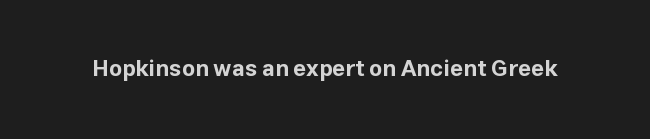
Notice how thick the strokes are: this is what a full bold looks like. In terms of letterspacing, this is plain default setting. The specimen omits any rule beneath the text block's lines. The lettering stays uniformly vertical, giving the passage a roman look.
